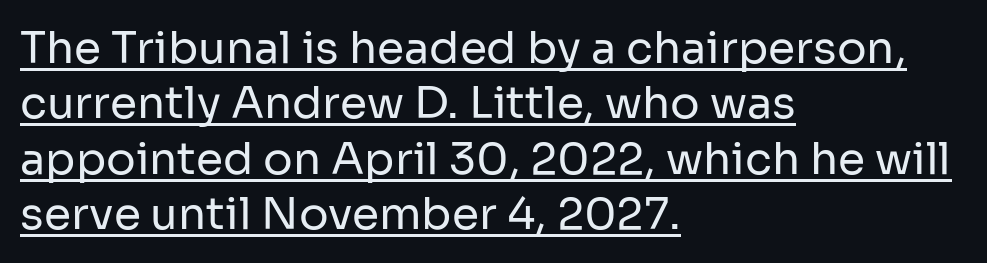
Q: Is the text bold? A: No.
Q: Is the text italic (slanted)? A: No, it is upright.
Q: Is the typeface a serif or a sans-serif typeface? A: Sans-serif.
Q: Is the text underlined? A: Yes.
Q: How is the paragraph aligned? A: Left-aligned.
Q: Is the spacing between letters normal or unusually wide? A: Normal.
Q: Is the spacing between lines tight, normal or loose? A: Normal.
Q: Width (condensed, normal, or wide)? A: Normal.
Q: Stroke contrast? A: Low.
Q: x-height? A: Medium.
Q: Monospaced? A: No.
